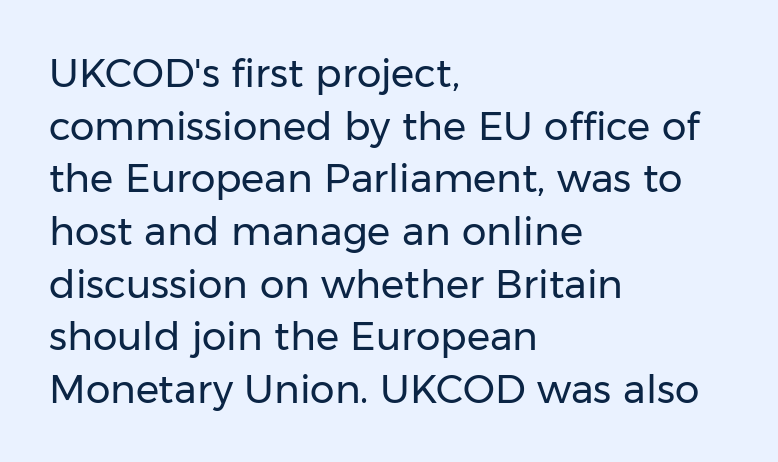
{"serif": "no", "italic": "no", "bold": "no", "weight": "regular", "width": "normal", "stroke_contrast": "low", "x_height": "medium", "monospaced": "no", "underline": "no", "align": "left", "line_spacing": "normal", "line_spacing_ratio": 1.35, "letter_spacing": "normal", "letter_spacing_em": 0.0, "glyph_px": 39}
